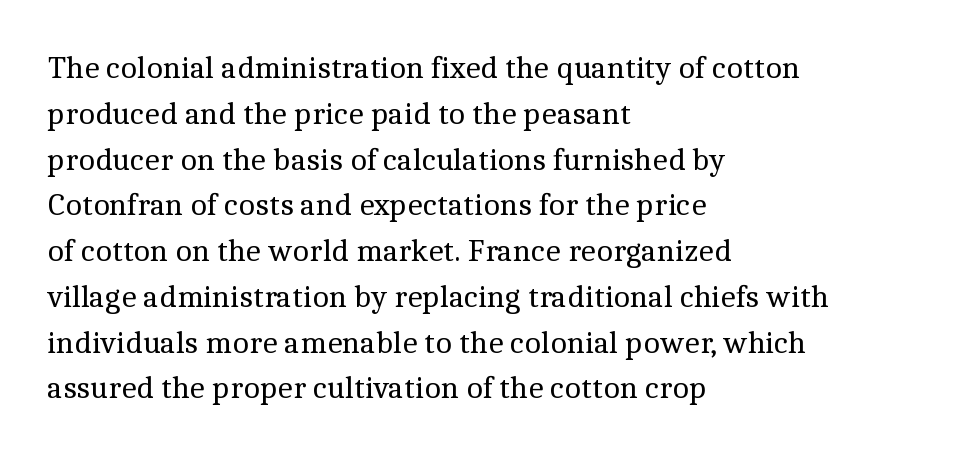
The image shows 32 px regular-weight serif type, upright; set left-aligned, normal line spacing (1.43x), normal letter spacing, not underlined; a medium x-height.
